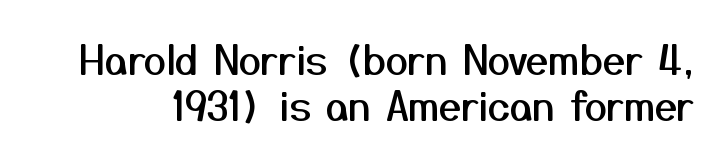
The image shows 40 px sans-serif type, upright; set tight line spacing (1.14x), normal letter spacing, not underlined; medium stroke contrast and a medium x-height.
